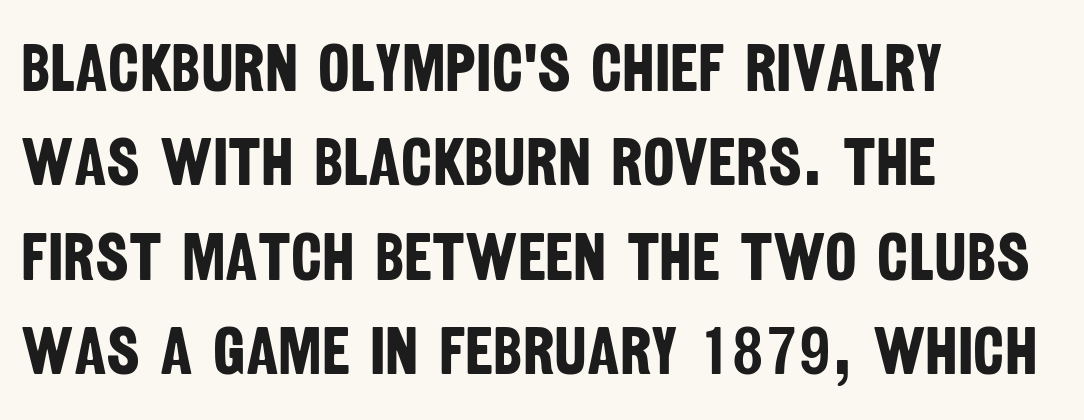
To sum up the face: it is a sans, with no serifs. The specimen omits any rule beneath the text block's lines. Line beginnings align vertically; line endings do not. Do the characters align in a grid? No, the font is proportional. One glance says typical: line gaps are just what's usual.
